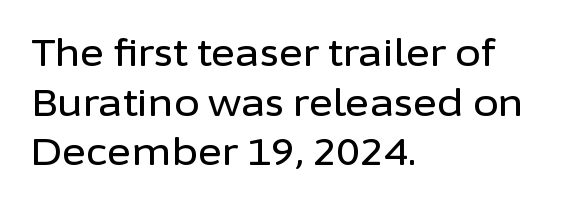
Examine the stroke ends and you'll find no serifs. Caption: standard tracking, unaltered. The ragged edge is on the right, which tells us the setting is flush left. Is there any slant? The stems are plumb. Regarding leading, the lines here are spaced in the standard way.
